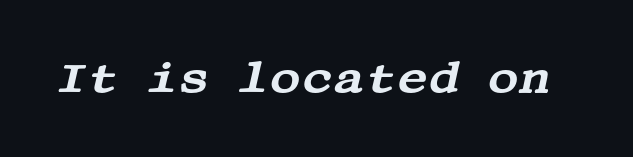
The image shows 43 px wide serif type, italic (leaning right); set normal letter spacing, not underlined; medium stroke contrast and a large x-height.
